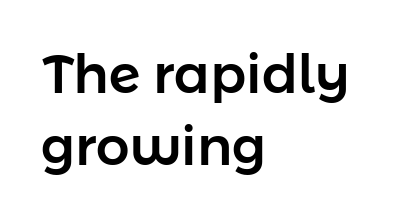
The image shows 53 px sans-serif type, upright; set left-aligned, normal line spacing (1.35x), normal letter spacing, not underlined; low stroke contrast and a medium x-height.
